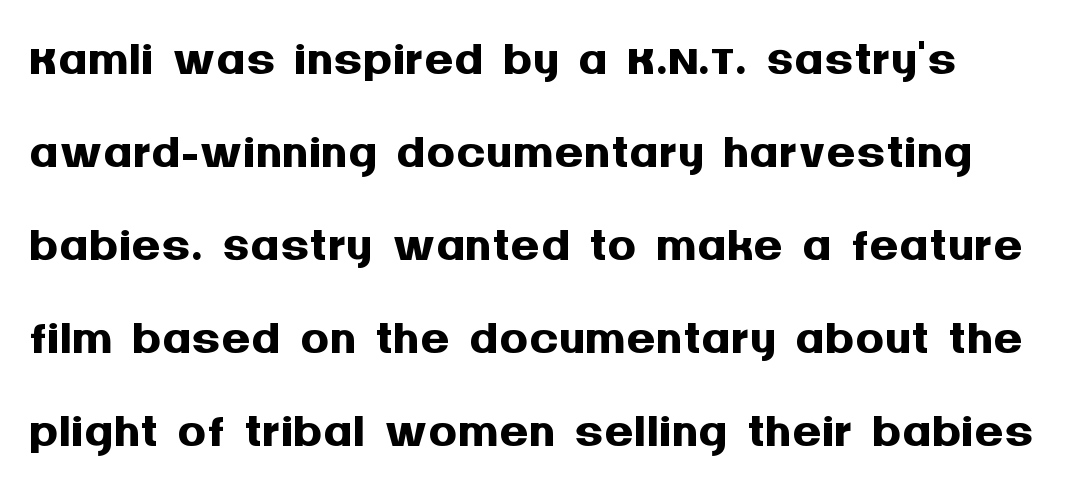
{"serif": "no", "italic": "no", "bold": "yes", "weight": "semibold", "width": "normal", "stroke_contrast": "medium", "x_height": "large", "monospaced": "no", "underline": "no", "line_spacing": "normal", "line_spacing_ratio": 1.29, "letter_spacing": "normal", "letter_spacing_em": 0.0, "glyph_px": 72}
